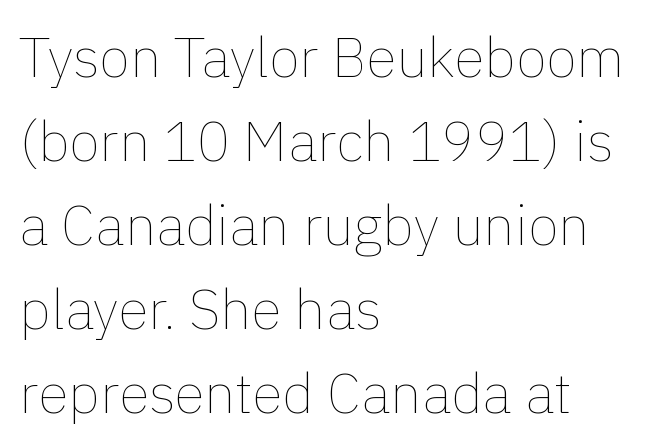
Q: Is the text bold? A: No.
Q: Is the text italic (slanted)? A: No, it is upright.
Q: Is the text underlined? A: No.
Q: How is the paragraph aligned? A: Left-aligned.
Q: Is the spacing between letters normal or unusually wide? A: Normal.
Q: Is the spacing between lines tight, normal or loose? A: Normal.
Q: Width (condensed, normal, or wide)? A: Normal.
Q: x-height? A: Medium.
Q: Monospaced? A: No.
